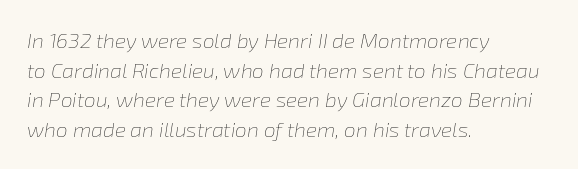
The image shows 21 px text type, italic (leaning right); set left-aligned, normal line spacing (1.41x), normal letter spacing, not underlined.
